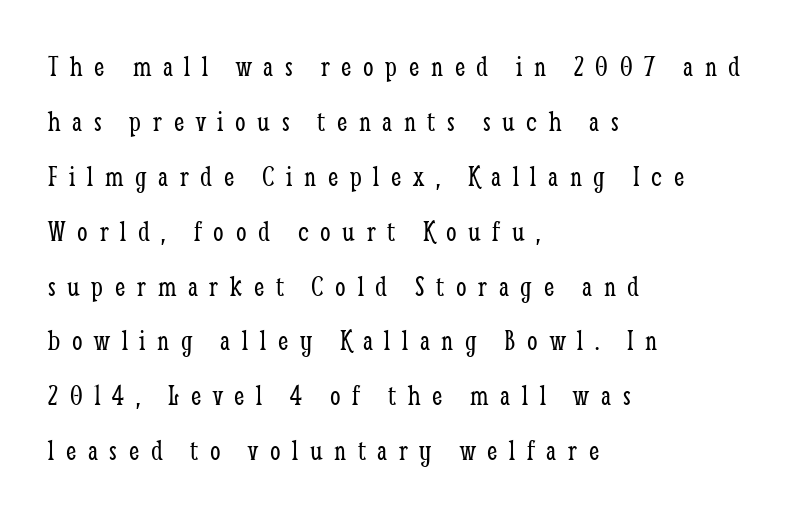
{"serif": "yes", "italic": "no", "bold": "no", "weight": "light", "width": "condensed", "stroke_contrast": "low", "x_height": "medium", "monospaced": "no", "underline": "no", "align": "left", "line_spacing_ratio": 1.83, "letter_spacing": "wide", "letter_spacing_em": 0.39, "glyph_px": 30}
